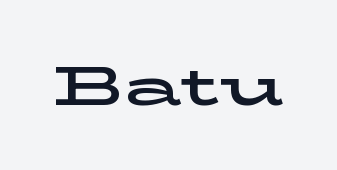
{"serif": "yes", "italic": "no", "width": "wide", "stroke_contrast": "low", "x_height": "medium", "monospaced": "no", "underline": "no", "letter_spacing": "normal", "letter_spacing_em": 0.0, "glyph_px": 56}
